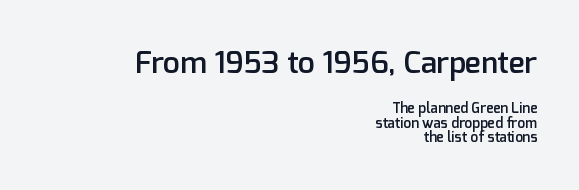
Inter-character spacing is left at the font's built-in metrics. Reading down the column, the eye jumps only a short way to each next line. Nope, no serifs anywhere on these letters. Scale decreases going downward across the two blocks. Each letter keeps its own natural width here, so spacing adapts to shape. The typesetting leans somewhat heavy: a semibold.
